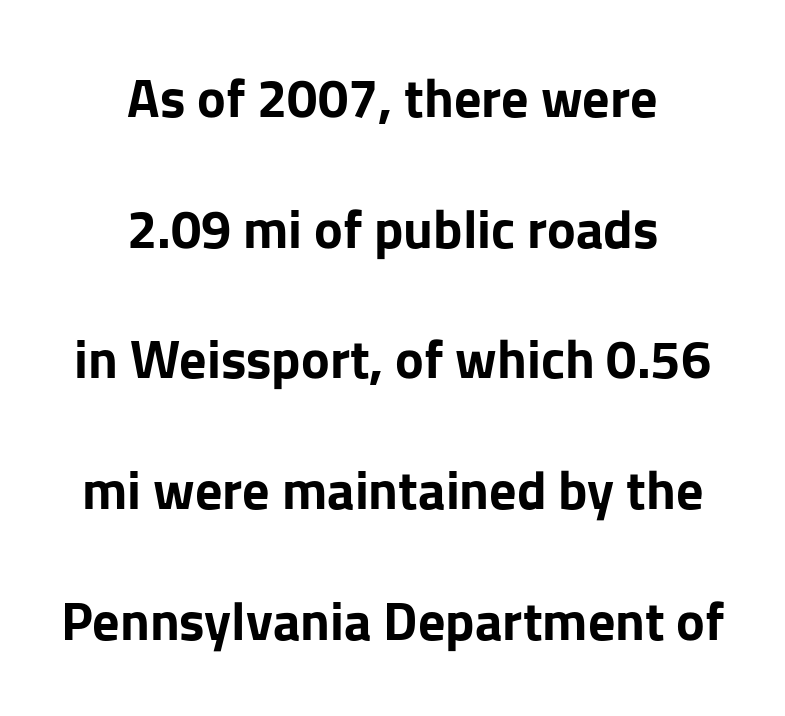
The image shows 54 px bold sans-serif type, upright; set centered, loose line spacing (2.42x), normal letter spacing, not underlined; low stroke contrast and a medium x-height.
